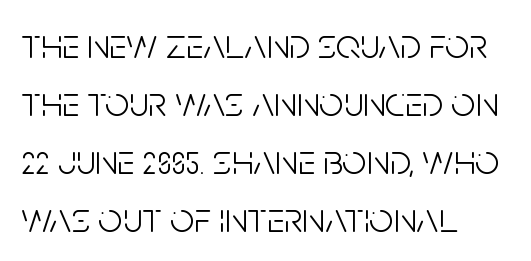
Q: Is the text bold? A: No.
Q: Is the text italic (slanted)? A: No, it is upright.
Q: Is the typeface a serif or a sans-serif typeface? A: Sans-serif.
Q: Is the text underlined? A: No.
Q: How is the paragraph aligned? A: Left-aligned.
Q: Is the spacing between letters normal or unusually wide? A: Normal.
Q: Is the spacing between lines tight, normal or loose? A: Normal.
Q: Width (condensed, normal, or wide)? A: Condensed.
Q: Stroke contrast? A: Low.
Q: x-height? A: Large.
Q: Monospaced? A: No.
